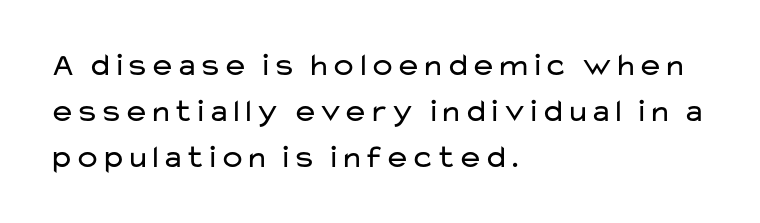
Q: Is the text bold? A: No.
Q: Is the text italic (slanted)? A: No, it is upright.
Q: Is the typeface a serif or a sans-serif typeface? A: Sans-serif.
Q: Is the text underlined? A: No.
Q: How is the paragraph aligned? A: Left-aligned.
Q: Is the spacing between letters normal or unusually wide? A: Normal.
Q: Is the spacing between lines tight, normal or loose? A: Normal.
Q: Width (condensed, normal, or wide)? A: Wide.
Q: Stroke contrast? A: Low.
Q: x-height? A: Medium.
Q: Monospaced? A: No.
